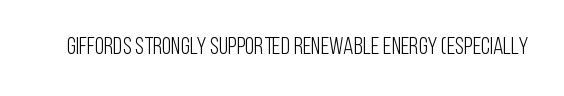
Q: Is the text bold? A: No.
Q: Is the text italic (slanted)? A: No, it is upright.
Q: Is the text underlined? A: No.
Q: Is the spacing between letters normal or unusually wide? A: Normal.
